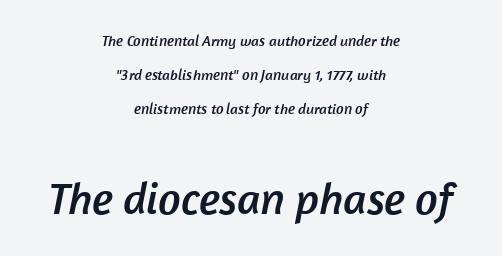
{"serif": "no", "width": "normal", "stroke_contrast": "low", "x_height": "medium", "monospaced": "no", "underline": "no", "align": "center", "line_spacing": "loose", "line_spacing_ratio": 2.28, "letter_spacing": "normal", "letter_spacing_em": 0.0, "larger_block": "second", "size_ratio": 3.0, "glyph_px": 45}
